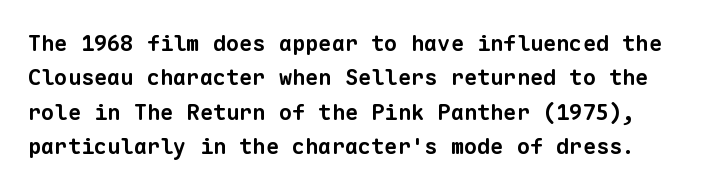
{"bold": "yes", "underline": "no", "line_spacing": "normal", "line_spacing_ratio": 1.56, "letter_spacing": "normal", "letter_spacing_em": 0.0, "glyph_px": 22}
